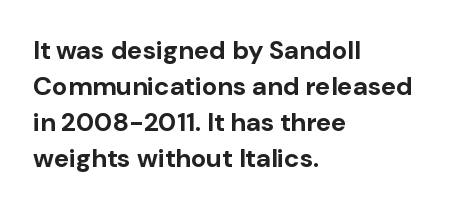
{"italic": "no", "bold": "yes", "underline": "no", "align": "left", "line_spacing": "normal", "line_spacing_ratio": 1.39, "letter_spacing": "normal", "letter_spacing_em": 0.0, "glyph_px": 26}
